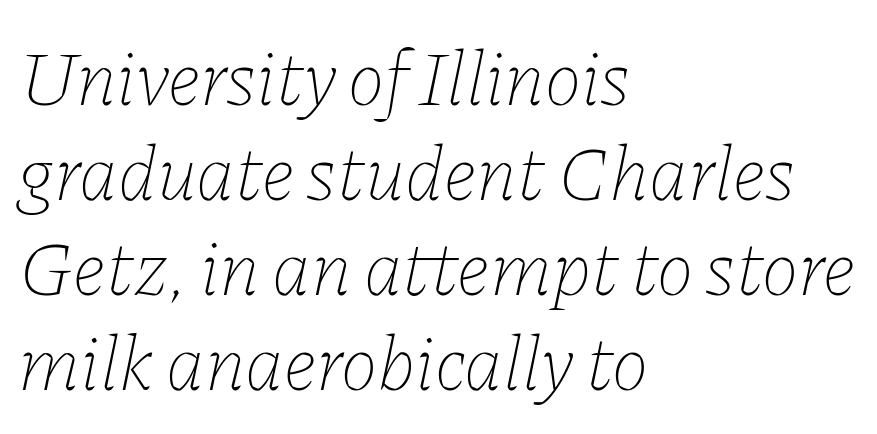
The image shows 78 px thin type, italic (leaning right); set left-aligned, line spacing 1.22x, normal letter spacing, not underlined; low stroke contrast and a medium x-height.
